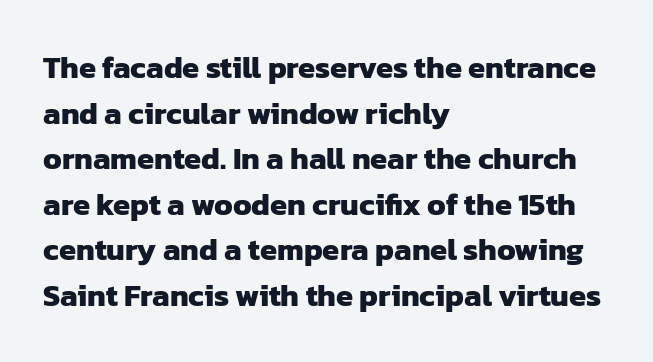
Q: Is the text bold? A: Yes.
Q: Is the typeface a serif or a sans-serif typeface? A: Sans-serif.
Q: Is the text underlined? A: No.
Q: How is the paragraph aligned? A: Left-aligned.
Q: Is the spacing between letters normal or unusually wide? A: Normal.
Q: Is the spacing between lines tight, normal or loose? A: Normal.
Q: Width (condensed, normal, or wide)? A: Normal.
Q: Stroke contrast? A: Low.
Q: x-height? A: Medium.
Q: Monospaced? A: No.
